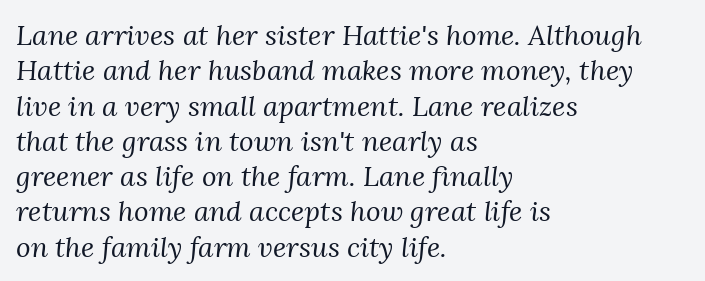
{"serif": "yes", "italic": "yes", "lean": "right", "slant_degrees": 3, "bold": "no", "weight": "regular", "width": "normal", "stroke_contrast": "medium", "x_height": "medium", "monospaced": "no", "underline": "no", "align": "left", "line_spacing": "normal", "line_spacing_ratio": 1.26, "letter_spacing": "normal", "letter_spacing_em": 0.0, "glyph_px": 28}
